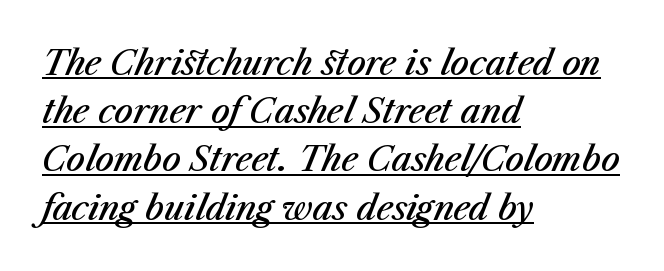
{"italic": "yes", "lean": "right", "slant_degrees": 23, "bold": "semi", "weight": "semibold", "width": "normal", "stroke_contrast": "medium", "x_height": "medium", "monospaced": "no", "underline": "yes", "align": "left", "line_spacing": "normal", "line_spacing_ratio": 1.46, "letter_spacing": "normal", "letter_spacing_em": 0.0, "glyph_px": 33}
